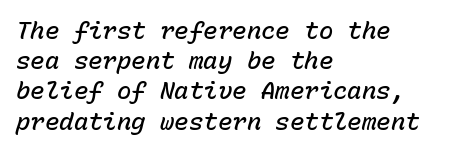
{"italic": "yes", "lean": "right", "slant_degrees": 15, "bold": "semi", "underline": "no", "align": "left", "line_spacing": "normal", "line_spacing_ratio": 1.26, "letter_spacing": "normal", "letter_spacing_em": 0.0, "glyph_px": 24}
